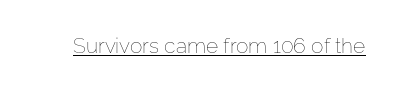
Q: Is the text bold? A: No.
Q: Is the text italic (slanted)? A: No, it is upright.
Q: Is the text underlined? A: Yes.
Q: Is the spacing between letters normal or unusually wide? A: Normal.
